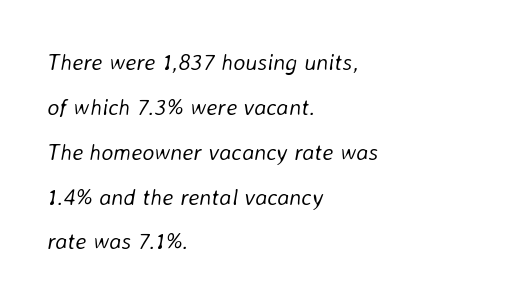
Inter-character spacing is left at the font's built-in metrics. Compared with ordinary roman type, these characters are visibly tilted. The lines are spread far apart with generous leading. The words here are not underlined.
